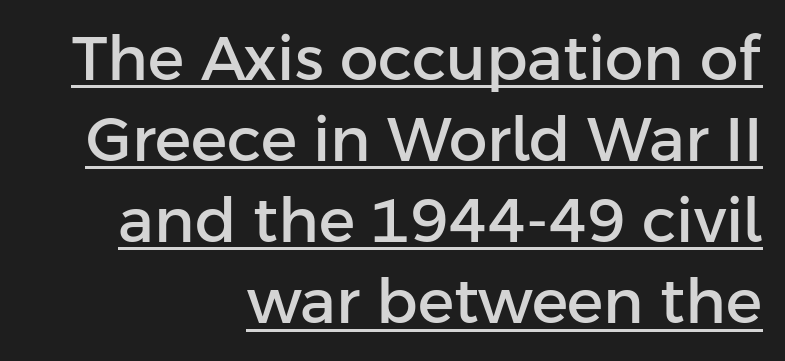
{"serif": "no", "italic": "no", "width": "normal", "stroke_contrast": "low", "x_height": "medium", "monospaced": "no", "underline": "yes", "align": "right", "line_spacing": "normal", "line_spacing_ratio": 1.33, "letter_spacing": "normal", "letter_spacing_em": 0.0, "glyph_px": 61}
